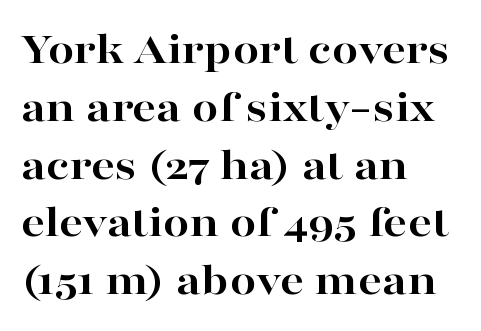
The image shows 47 px bold, wide serif type, upright; set left-aligned, line spacing 1.23x, normal letter spacing, not underlined; high stroke contrast and a medium x-height.
